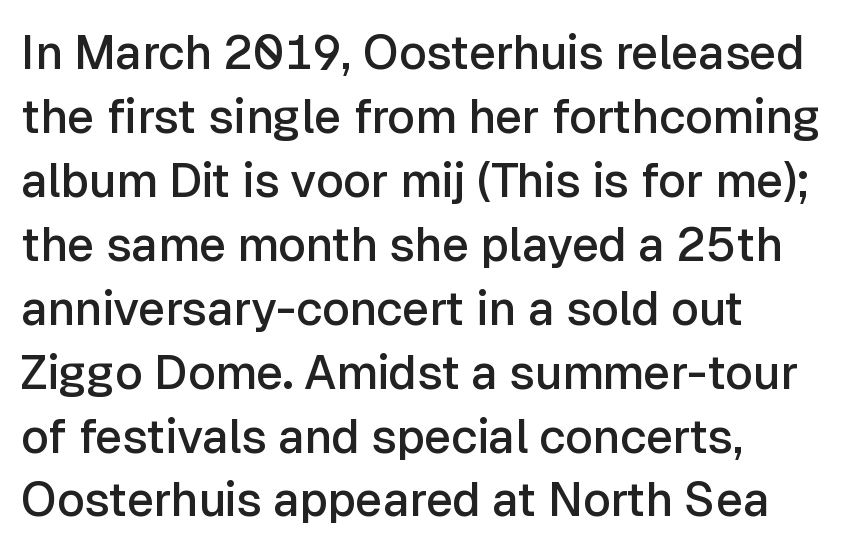
Q: Is the text bold? A: Semi-bold.
Q: Is the text italic (slanted)? A: No, it is upright.
Q: Is the typeface a serif or a sans-serif typeface? A: Sans-serif.
Q: Is the text underlined? A: No.
Q: How is the paragraph aligned? A: Left-aligned.
Q: Is the spacing between letters normal or unusually wide? A: Normal.
Q: Is the spacing between lines tight, normal or loose? A: Normal.
Q: Width (condensed, normal, or wide)? A: Normal.
Q: Stroke contrast? A: Low.
Q: x-height? A: Medium.
Q: Monospaced? A: No.
